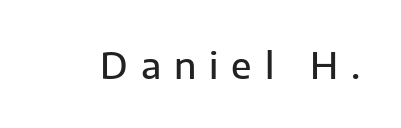
Q: Is the text bold? A: Semi-bold.
Q: Is the text italic (slanted)? A: No, it is upright.
Q: Is the typeface a serif or a sans-serif typeface? A: Sans-serif.
Q: Is the text underlined? A: No.
Q: Is the spacing between letters normal or unusually wide? A: Unusually wide.
Q: Width (condensed, normal, or wide)? A: Normal.
Q: Stroke contrast? A: Low.
Q: x-height? A: Medium.
Q: Monospaced? A: No.
